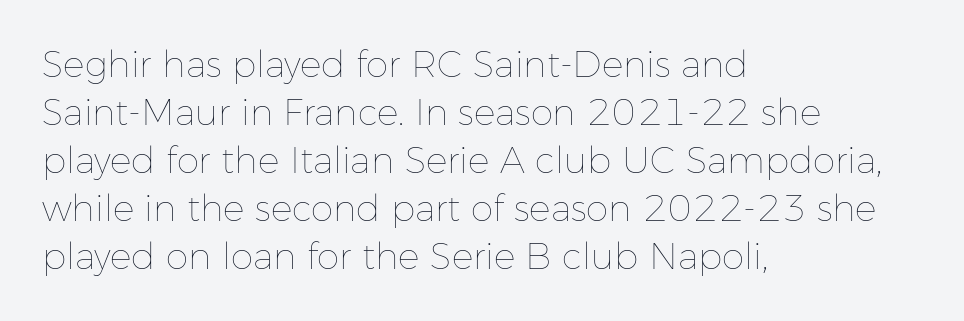
{"italic": "no", "bold": "no", "weight": "thin", "width": "normal", "stroke_contrast": "low", "x_height": "medium", "monospaced": "no", "underline": "no", "align": "left", "line_spacing": "normal", "line_spacing_ratio": 1.33, "letter_spacing": "normal", "letter_spacing_em": 0.0, "glyph_px": 36}
